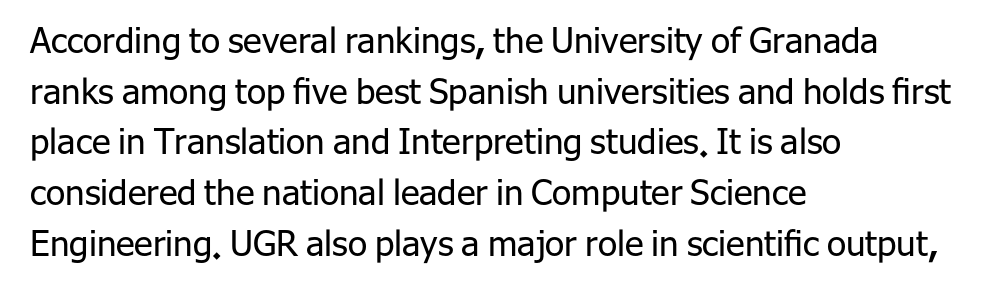
Q: Is the text bold? A: No.
Q: Is the text italic (slanted)? A: No, it is upright.
Q: Is the typeface a serif or a sans-serif typeface? A: Sans-serif.
Q: Is the text underlined? A: No.
Q: How is the paragraph aligned? A: Left-aligned.
Q: Is the spacing between letters normal or unusually wide? A: Normal.
Q: Is the spacing between lines tight, normal or loose? A: Normal.
Q: Width (condensed, normal, or wide)? A: Normal.
Q: Stroke contrast? A: Low.
Q: x-height? A: Medium.
Q: Monospaced? A: No.
